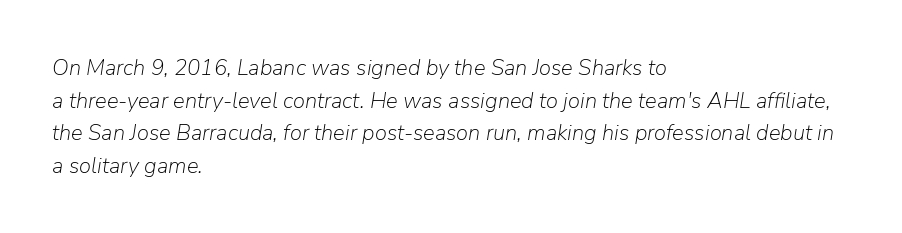
Q: Is the text bold? A: No.
Q: Is the text italic (slanted)? A: Yes, it leans right by about 9 degrees.
Q: Is the text underlined? A: No.
Q: How is the paragraph aligned? A: Left-aligned.
Q: Is the spacing between letters normal or unusually wide? A: Normal.
Q: Is the spacing between lines tight, normal or loose? A: Normal.
